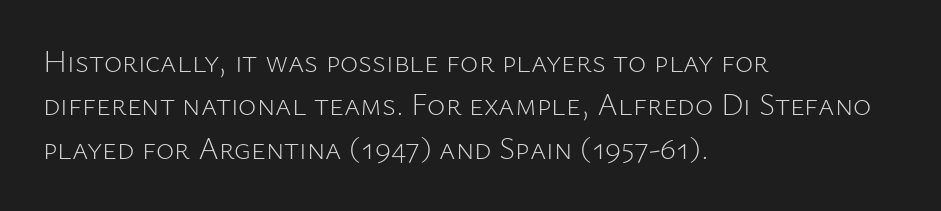
The image shows 31 px light sans-serif type, upright; set left-aligned, normal line spacing (1.4x), normal letter spacing, not underlined; low stroke contrast and a medium x-height.
